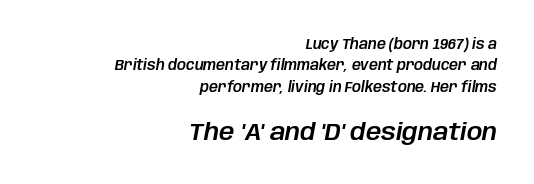
The image shows 24 px text type, italic (leaning right); set right-aligned, normal line spacing (1.52x), normal letter spacing, not underlined; the second (bottom) block is 1.71x larger.
